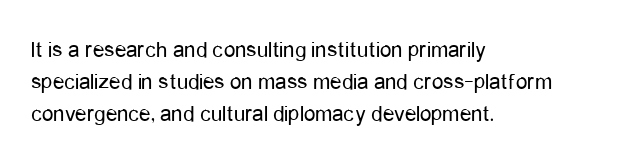
The image shows 23 px text type, upright; set left-aligned, normal line spacing (1.39x), normal letter spacing, not underlined.
